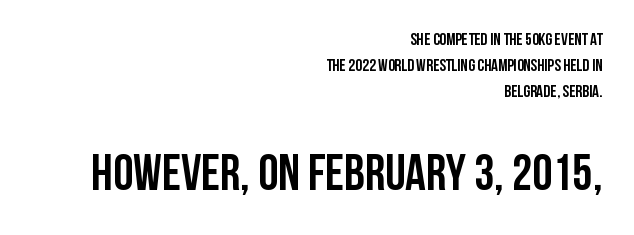
{"serif": "no", "italic": "no", "bold": "yes", "weight": "semibold", "width": "condensed", "stroke_contrast": "low", "x_height": "large", "monospaced": "no", "underline": "no", "align": "right", "line_spacing": "normal", "line_spacing_ratio": 1.53, "letter_spacing": "normal", "letter_spacing_em": 0.0, "larger_block": "second", "size_ratio": 3.0, "glyph_px": 51}
